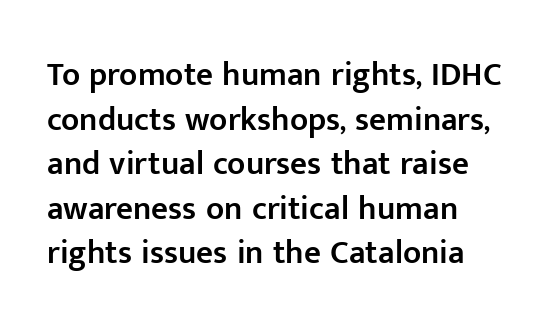
This sample uses plain, unmodified letter spacing. Character widths vary here, with narrow letters taking less room than wide ones. A roman cut, with each character standing at attention. This is the in-between weight designers call semibold or demi. This rendering employs a face without finishing strokes, i.e., a sans-serif.
